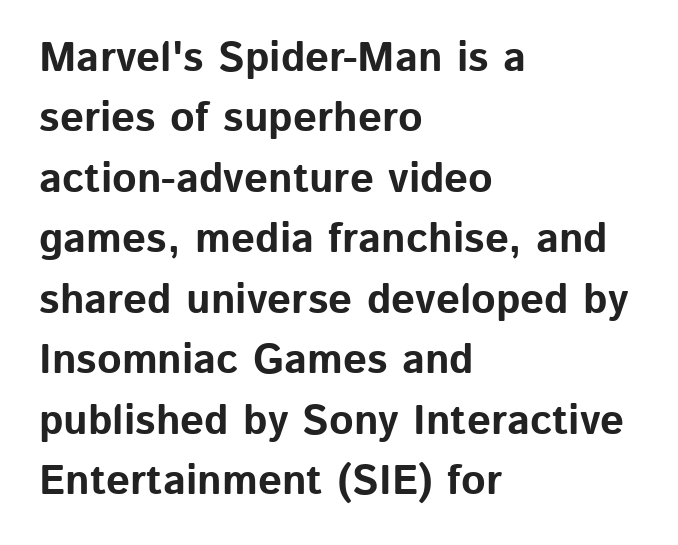
{"serif": "no", "italic": "no", "bold": "yes", "weight": "bold", "width": "normal", "stroke_contrast": "low", "x_height": "medium", "monospaced": "no", "underline": "no", "align": "left", "line_spacing": "normal", "line_spacing_ratio": 1.44, "letter_spacing": "normal", "letter_spacing_em": 0.0, "glyph_px": 42}
